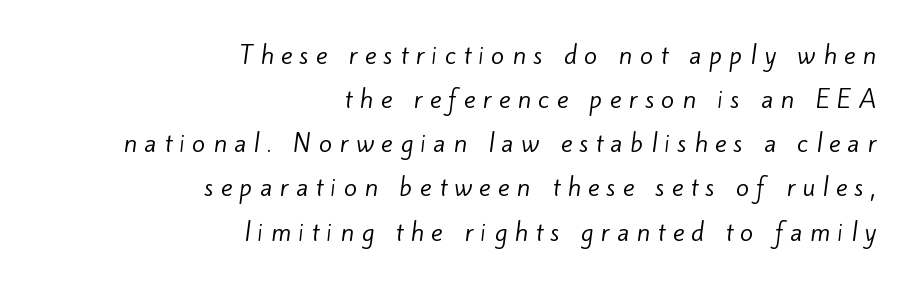
The image shows 24 px text type; set right-aligned, line spacing 1.84x, unusually wide letter spacing (+0.31 em), not underlined.
